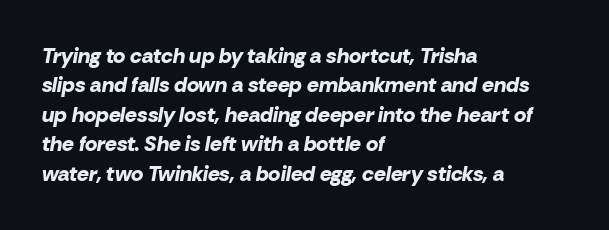
{"italic": "yes", "lean": "right", "slant_degrees": 10, "bold": "yes", "underline": "no", "align": "left", "line_spacing": "normal", "line_spacing_ratio": 1.4, "letter_spacing": "normal", "letter_spacing_em": 0.0, "glyph_px": 21}
